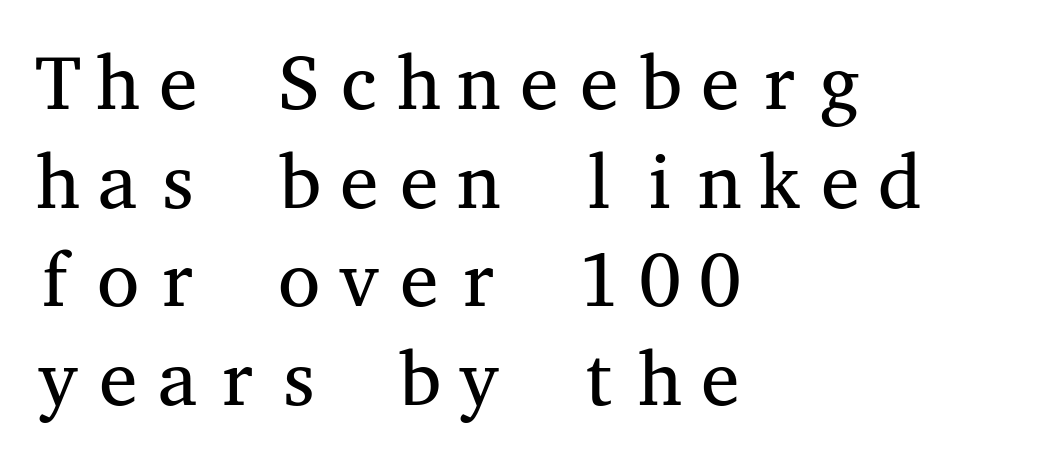
Q: Is the text bold? A: No.
Q: Is the text italic (slanted)? A: No, it is upright.
Q: Is the typeface a serif or a sans-serif typeface? A: Serif.
Q: Is the text underlined? A: No.
Q: How is the paragraph aligned? A: Left-aligned.
Q: Is the spacing between letters normal or unusually wide? A: Normal.
Q: Is the spacing between lines tight, normal or loose? A: Normal.
Q: Width (condensed, normal, or wide)? A: Wide.
Q: Stroke contrast? A: Medium.
Q: x-height? A: Medium.
Q: Monospaced? A: Yes.
